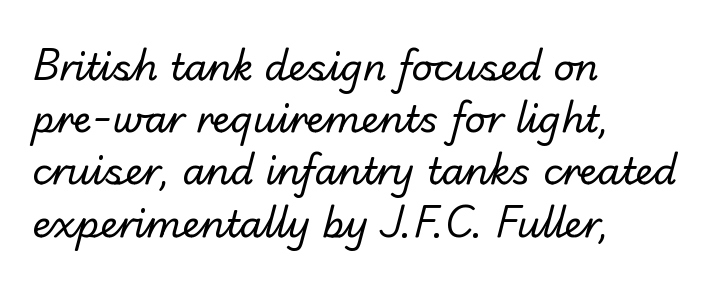
Q: Is the text bold? A: No.
Q: Is the typeface a serif or a sans-serif typeface? A: Sans-serif.
Q: Is the text underlined? A: No.
Q: How is the paragraph aligned? A: Left-aligned.
Q: Is the spacing between letters normal or unusually wide? A: Normal.
Q: Is the spacing between lines tight, normal or loose? A: Normal.
Q: Width (condensed, normal, or wide)? A: Normal.
Q: Stroke contrast? A: Low.
Q: x-height? A: Small.
Q: Monospaced? A: No.
